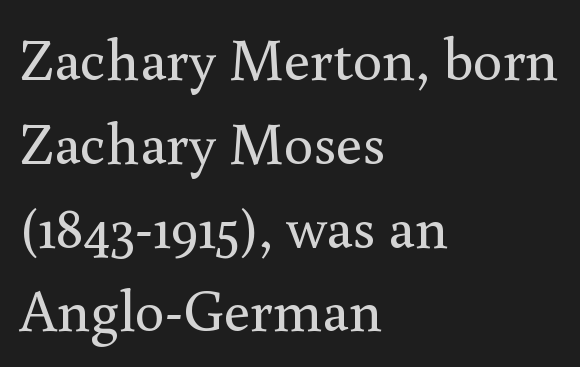
Does the leading feel generous? No, just average. The text was rendered using a seriffed face with decorative stroke endings. This sample has the flowing, uneven cadence of proportional lettering. This sample uses plain, unmodified letter spacing. The gap between lines stays unmarked. Does the lettering tilt? It doesn't — this is upright.
